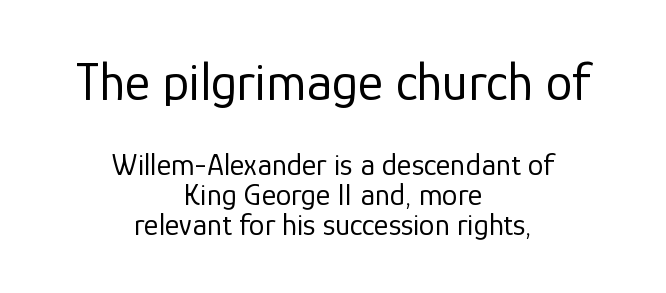
Q: Is the text bold? A: No.
Q: Is the text italic (slanted)? A: No, it is upright.
Q: Is the typeface a serif or a sans-serif typeface? A: Sans-serif.
Q: Is the text underlined? A: No.
Q: How is the paragraph aligned? A: Centered.
Q: Is the spacing between letters normal or unusually wide? A: Normal.
Q: Is the spacing between lines tight, normal or loose? A: Tight.
Q: Which block of text is set in a larger size, the first (top) or the second (bottom)? A: The first (top) one.
Q: Width (condensed, normal, or wide)? A: Normal.
Q: Stroke contrast? A: Low.
Q: x-height? A: Medium.
Q: Monospaced? A: No.
